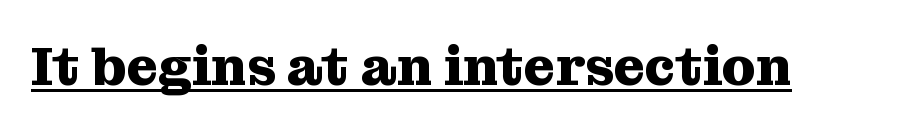
{"serif": "yes", "italic": "no", "bold": "yes", "weight": "heavy", "width": "normal", "stroke_contrast": "medium", "x_height": "medium", "monospaced": "no", "underline": "yes", "letter_spacing": "normal", "letter_spacing_em": 0.0, "glyph_px": 54}
